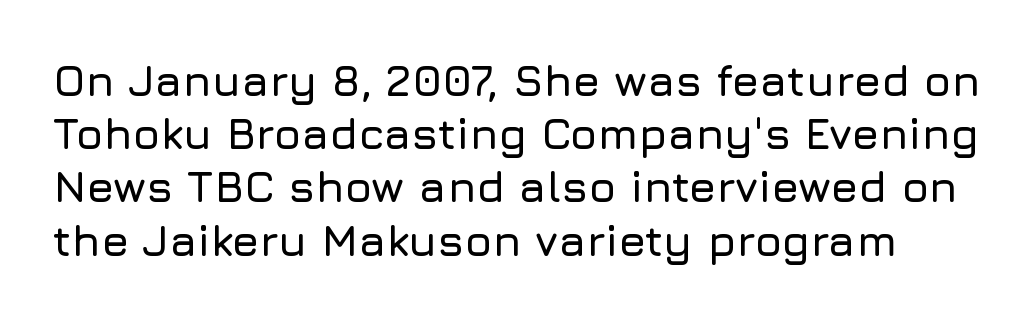
Q: Is the text italic (slanted)? A: No, it is upright.
Q: Is the typeface a serif or a sans-serif typeface? A: Sans-serif.
Q: Is the text underlined? A: No.
Q: Is the spacing between letters normal or unusually wide? A: Normal.
Q: Width (condensed, normal, or wide)? A: Normal.
Q: Stroke contrast? A: Low.
Q: x-height? A: Medium.
Q: Monospaced? A: No.
